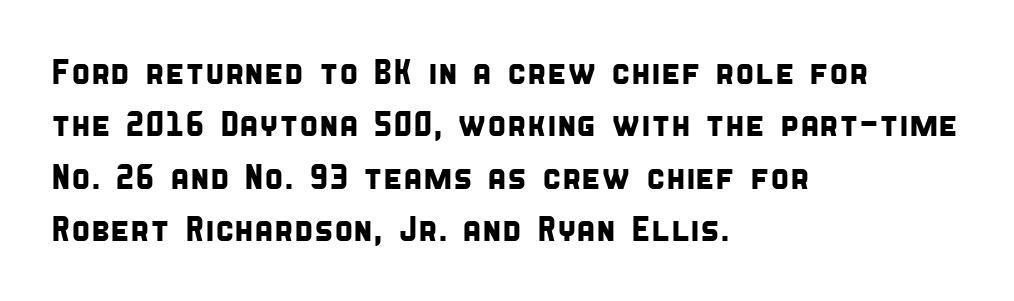
Q: Is the typeface a serif or a sans-serif typeface? A: Sans-serif.
Q: Is the text underlined? A: No.
Q: How is the paragraph aligned? A: Left-aligned.
Q: Is the spacing between letters normal or unusually wide? A: Normal.
Q: Is the spacing between lines tight, normal or loose? A: Normal.
Q: Width (condensed, normal, or wide)? A: Condensed.
Q: Stroke contrast? A: Low.
Q: x-height? A: Large.
Q: Monospaced? A: No.
